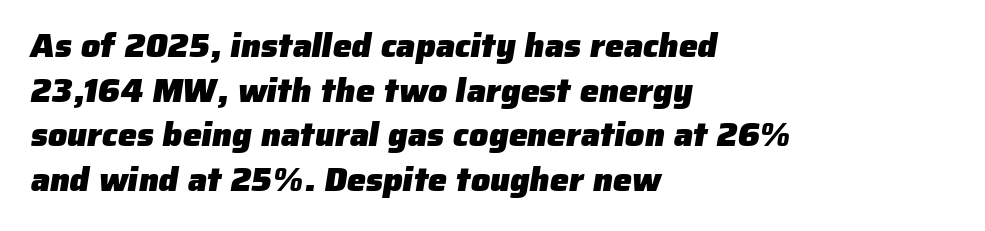
Q: Is the text bold? A: Yes.
Q: Is the typeface a serif or a sans-serif typeface? A: Sans-serif.
Q: Is the text underlined? A: No.
Q: How is the paragraph aligned? A: Left-aligned.
Q: Is the spacing between letters normal or unusually wide? A: Normal.
Q: Is the spacing between lines tight, normal or loose? A: Normal.
Q: Width (condensed, normal, or wide)? A: Normal.
Q: Stroke contrast? A: Low.
Q: x-height? A: Medium.
Q: Monospaced? A: No.
